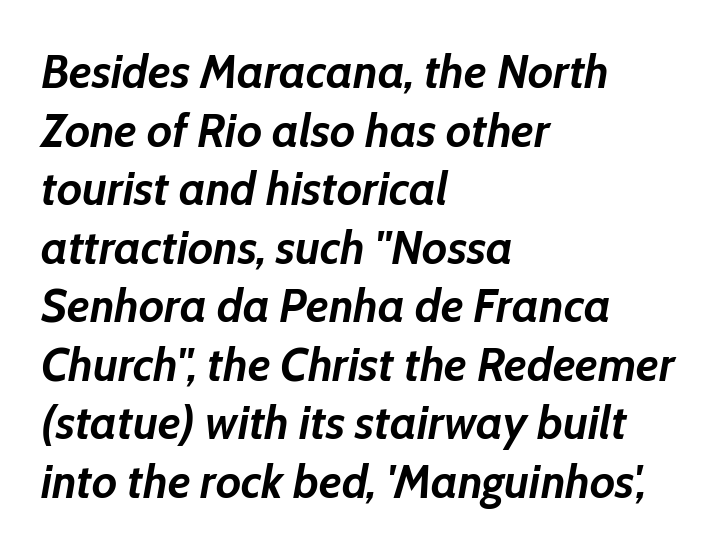
Q: Is the text bold? A: Yes.
Q: Is the text italic (slanted)? A: Yes, it leans right by about 10 degrees.
Q: Is the text underlined? A: No.
Q: How is the paragraph aligned? A: Left-aligned.
Q: Is the spacing between letters normal or unusually wide? A: Normal.
Q: Width (condensed, normal, or wide)? A: Normal.
Q: Stroke contrast? A: Low.
Q: x-height? A: Medium.
Q: Monospaced? A: No.
